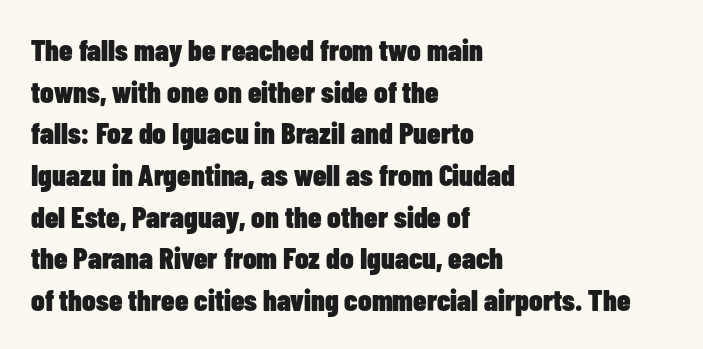
Vertically, the passage feels balanced, rows spaced as you'd expect. This sample uses plain, unmodified letter spacing. If you drew a ruler down the left edge, every line would touch it. This sample uses a sans-serif face.
